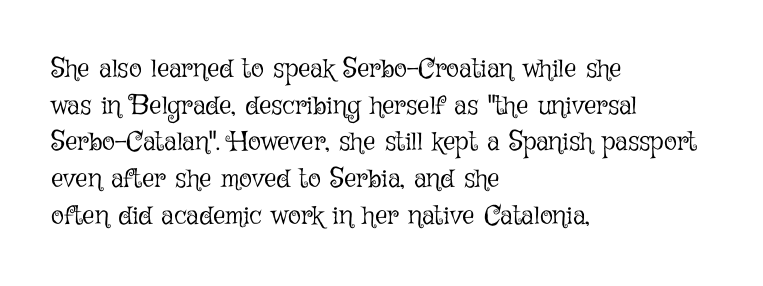
{"italic": "no", "bold": "no", "underline": "no", "align": "left", "line_spacing": "normal", "line_spacing_ratio": 1.36, "letter_spacing": "normal", "letter_spacing_em": 0.0, "glyph_px": 27}
